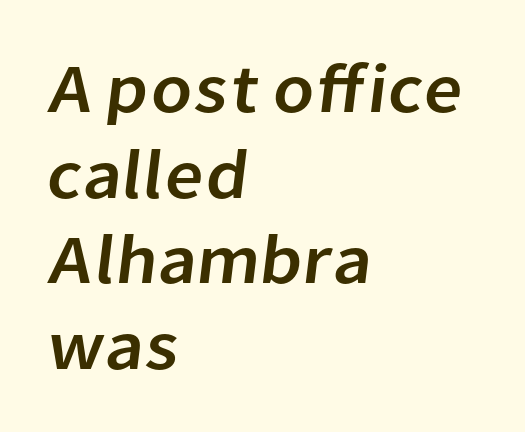
The image shows 69 px sans-serif type; set left-aligned, line spacing 1.24x, normal letter spacing, not underlined; low stroke contrast and a medium x-height.
